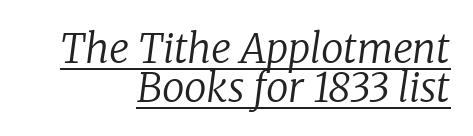
{"serif": "yes", "italic": "yes", "lean": "right", "slant_degrees": 8, "bold": "no", "weight": "regular", "width": "normal", "stroke_contrast": "low", "x_height": "medium", "monospaced": "no", "underline": "yes", "align": "right", "line_spacing": "tight", "line_spacing_ratio": 0.97, "letter_spacing": "normal", "letter_spacing_em": 0.0, "glyph_px": 40}
